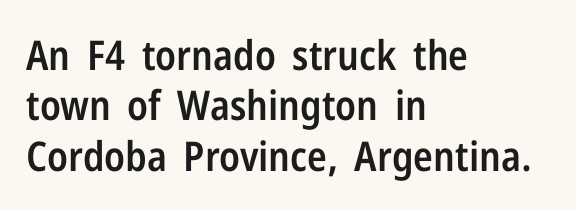
Q: Is the text bold? A: Semi-bold.
Q: Is the text italic (slanted)? A: No, it is upright.
Q: Is the typeface a serif or a sans-serif typeface? A: Sans-serif.
Q: Is the text underlined? A: No.
Q: How is the paragraph aligned? A: Left-aligned.
Q: Is the spacing between letters normal or unusually wide? A: Normal.
Q: Width (condensed, normal, or wide)? A: Condensed.
Q: Stroke contrast? A: Low.
Q: x-height? A: Medium.
Q: Monospaced? A: No.
